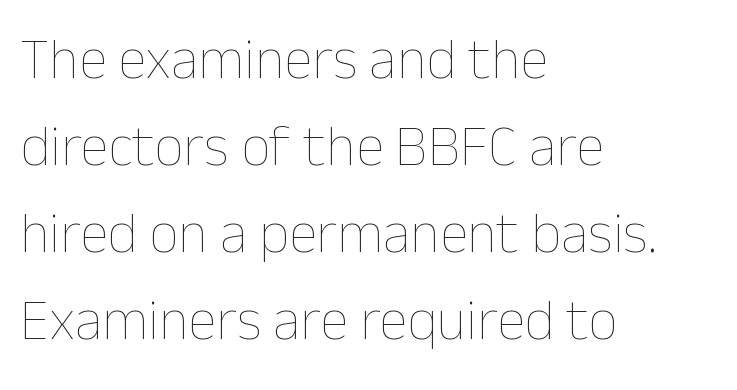
{"italic": "no", "bold": "no", "weight": "thin", "width": "normal", "stroke_contrast": "low", "x_height": "medium", "monospaced": "no", "underline": "no", "align": "left", "line_spacing": "normal", "line_spacing_ratio": 1.5, "letter_spacing": "normal", "letter_spacing_em": 0.0, "glyph_px": 58}
